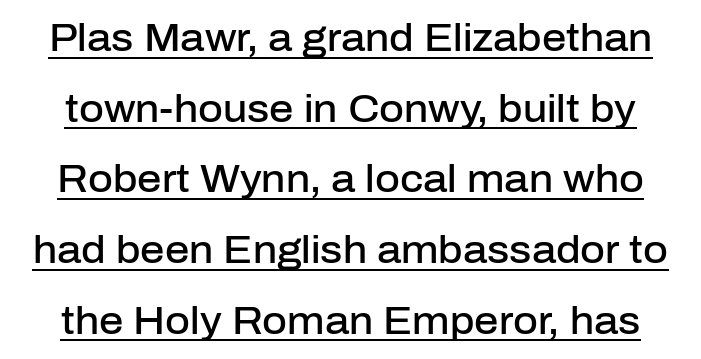
Q: Is the text bold? A: Semi-bold.
Q: Is the text italic (slanted)? A: No, it is upright.
Q: Is the typeface a serif or a sans-serif typeface? A: Sans-serif.
Q: Is the text underlined? A: Yes.
Q: Is the spacing between letters normal or unusually wide? A: Normal.
Q: Width (condensed, normal, or wide)? A: Normal.
Q: Stroke contrast? A: Low.
Q: x-height? A: Medium.
Q: Monospaced? A: No.
